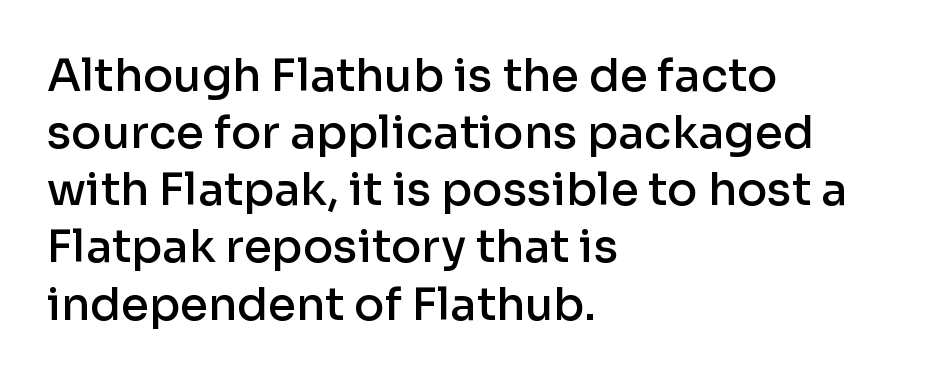
{"serif": "no", "italic": "no", "bold": "semi", "weight": "semibold", "width": "normal", "stroke_contrast": "low", "x_height": "medium", "monospaced": "no", "underline": "no", "align": "left", "line_spacing": "normal", "line_spacing_ratio": 1.27, "letter_spacing": "normal", "letter_spacing_em": 0.0, "glyph_px": 45}
